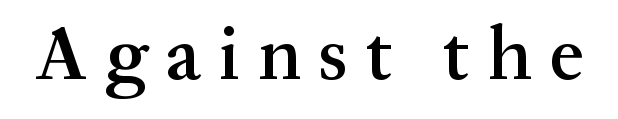
{"serif": "yes", "italic": "no", "bold": "semi", "weight": "semibold", "width": "normal", "stroke_contrast": "medium", "x_height": "medium", "monospaced": "no", "underline": "no", "letter_spacing": "wide", "letter_spacing_em": 0.23, "glyph_px": 76}
